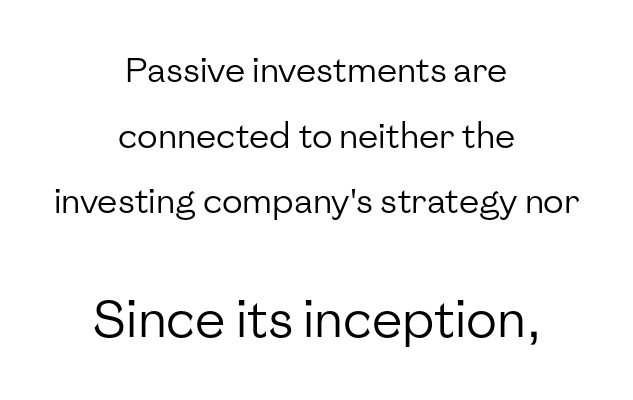
Q: Is the text bold? A: No.
Q: Is the text italic (slanted)? A: No, it is upright.
Q: Is the typeface a serif or a sans-serif typeface? A: Sans-serif.
Q: Is the text underlined? A: No.
Q: How is the paragraph aligned? A: Centered.
Q: Is the spacing between letters normal or unusually wide? A: Normal.
Q: Is the spacing between lines tight, normal or loose? A: Loose.
Q: Which block of text is set in a larger size, the first (top) or the second (bottom)? A: The second (bottom) one.
Q: Width (condensed, normal, or wide)? A: Normal.
Q: Stroke contrast? A: Low.
Q: x-height? A: Medium.
Q: Monospaced? A: No.
